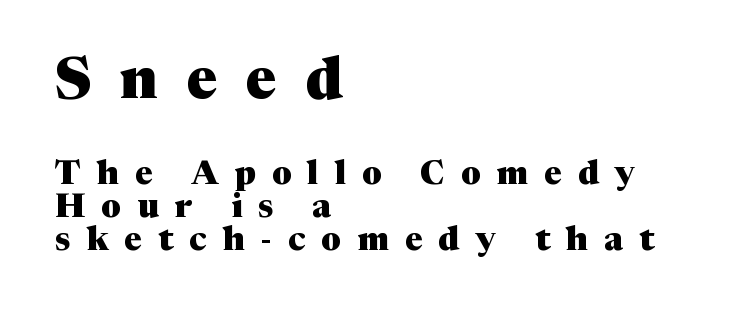
The image shows 58 px heavy serif type, upright; set left-aligned, tight line spacing (1.0x), unusually wide letter spacing (+0.49 em), not underlined; the first (top) block is 1.76x larger; medium stroke contrast and a medium x-height.
